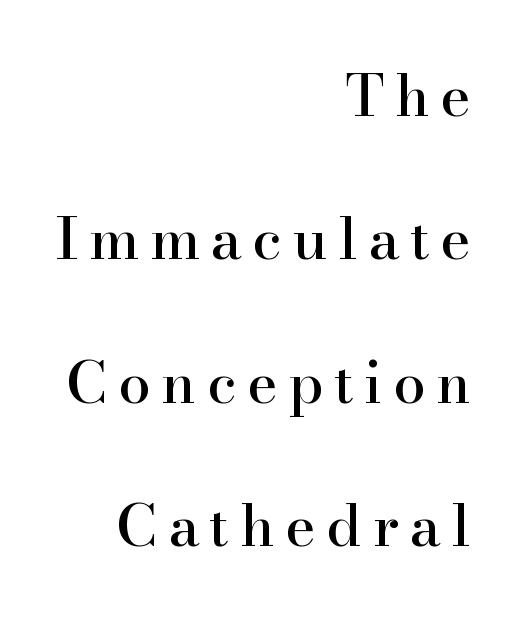
{"serif": "yes", "italic": "no", "width": "normal", "stroke_contrast": "high", "x_height": "small", "monospaced": "no", "underline": "no", "align": "right", "line_spacing": "loose", "line_spacing_ratio": 2.47, "glyph_px": 58}
